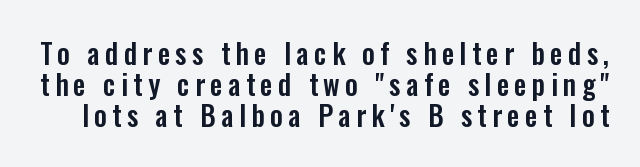
Q: Is the text italic (slanted)? A: No, it is upright.
Q: Is the typeface a serif or a sans-serif typeface? A: Sans-serif.
Q: Is the text underlined? A: No.
Q: Is the spacing between lines tight, normal or loose? A: Tight.
Q: Width (condensed, normal, or wide)? A: Condensed.
Q: Stroke contrast? A: Low.
Q: x-height? A: Medium.
Q: Monospaced? A: No.
